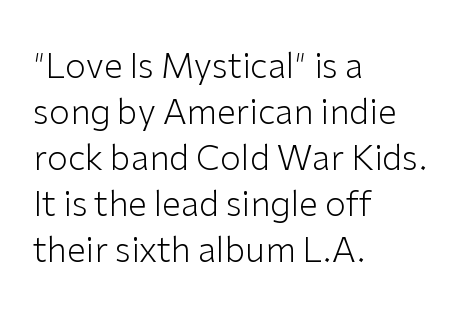
{"serif": "no", "italic": "no", "bold": "no", "weight": "light", "width": "normal", "stroke_contrast": "low", "x_height": "medium", "monospaced": "no", "underline": "no", "align": "left", "line_spacing": "normal", "line_spacing_ratio": 1.35, "letter_spacing": "normal", "letter_spacing_em": 0.0, "glyph_px": 34}
